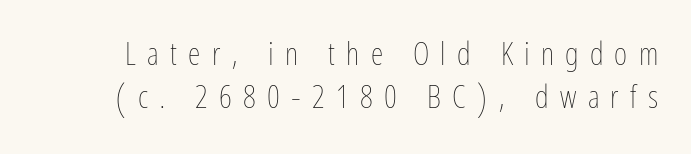
The image shows 32 px thin, condensed type, upright; set normal line spacing (1.34x), unusually wide letter spacing (+0.35 em), not underlined; low stroke contrast and a medium x-height.
